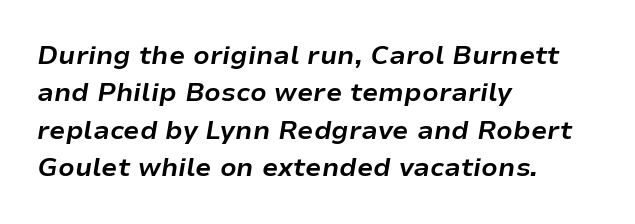
Q: Is the text bold? A: Yes.
Q: Is the text italic (slanted)? A: Yes, it leans right by about 9 degrees.
Q: Is the text underlined? A: No.
Q: How is the paragraph aligned? A: Left-aligned.
Q: Is the spacing between letters normal or unusually wide? A: Normal.
Q: Is the spacing between lines tight, normal or loose? A: Normal.
